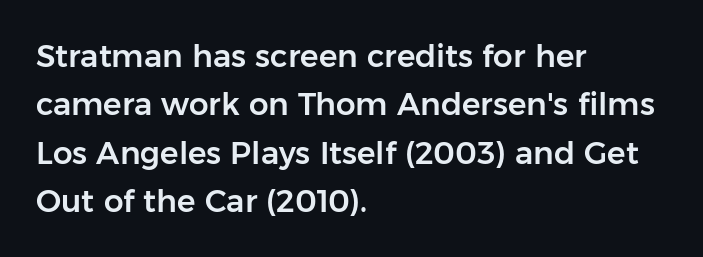
Q: Is the text italic (slanted)? A: No, it is upright.
Q: Is the typeface a serif or a sans-serif typeface? A: Sans-serif.
Q: Is the text underlined? A: No.
Q: How is the paragraph aligned? A: Left-aligned.
Q: Is the spacing between letters normal or unusually wide? A: Normal.
Q: Is the spacing between lines tight, normal or loose? A: Normal.
Q: Width (condensed, normal, or wide)? A: Normal.
Q: Stroke contrast? A: Low.
Q: x-height? A: Medium.
Q: Monospaced? A: No.
